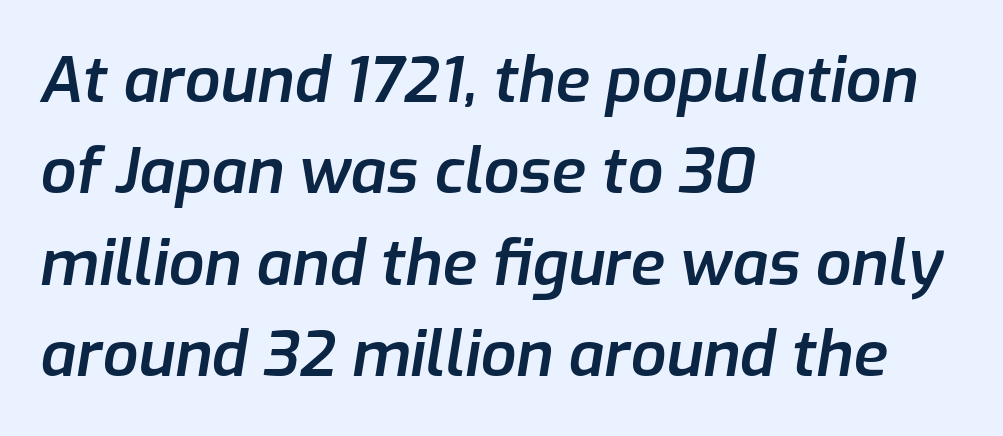
Q: Is the text bold? A: Semi-bold.
Q: Is the text italic (slanted)? A: Yes, it leans right by about 9 degrees.
Q: Is the text underlined? A: No.
Q: How is the paragraph aligned? A: Left-aligned.
Q: Is the spacing between letters normal or unusually wide? A: Normal.
Q: Is the spacing between lines tight, normal or loose? A: Normal.
Q: Width (condensed, normal, or wide)? A: Normal.
Q: Stroke contrast? A: Low.
Q: x-height? A: Medium.
Q: Monospaced? A: No.
